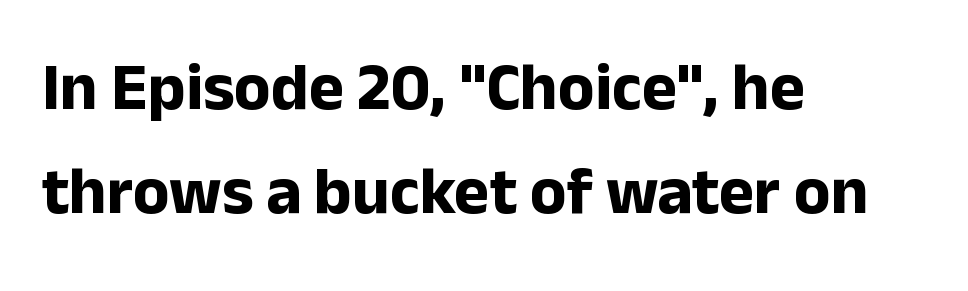
Q: Is the text bold? A: Yes.
Q: Is the text italic (slanted)? A: No, it is upright.
Q: Is the typeface a serif or a sans-serif typeface? A: Sans-serif.
Q: Is the text underlined? A: No.
Q: How is the paragraph aligned? A: Left-aligned.
Q: Is the spacing between letters normal or unusually wide? A: Normal.
Q: Is the spacing between lines tight, normal or loose? A: Normal.
Q: Width (condensed, normal, or wide)? A: Normal.
Q: Stroke contrast? A: Low.
Q: x-height? A: Medium.
Q: Monospaced? A: No.
